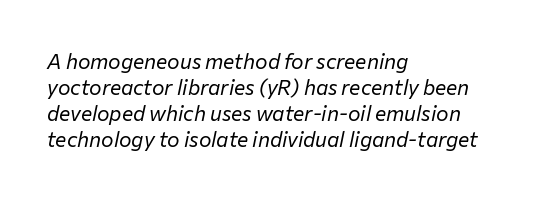
{"italic": "yes", "lean": "right", "slant_degrees": 12, "bold": "no", "underline": "no", "align": "left", "line_spacing_ratio": 1.24, "letter_spacing": "normal", "letter_spacing_em": 0.0, "glyph_px": 21}
